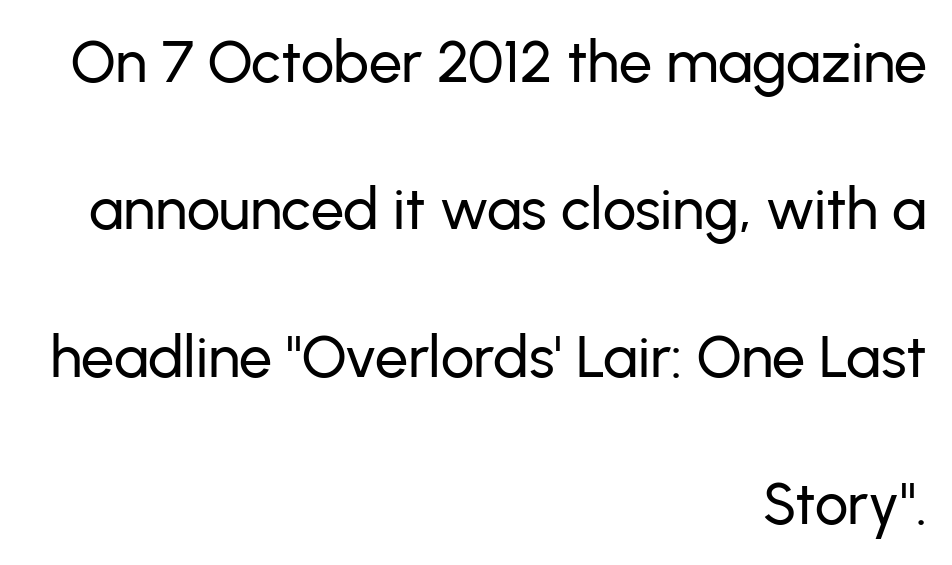
The image shows 59 px sans-serif type, upright; set right-aligned, loose line spacing (2.5x), normal letter spacing, not underlined; low stroke contrast and a medium x-height.
